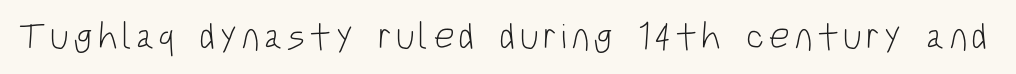
The axis of the letterforms is exactly vertical. Anything drawn beneath the words? Only blank space. The text was rendered using a sans face with plain stroke endings. Is the stroke heavy? The answer is a plain regular-or-lighter.
